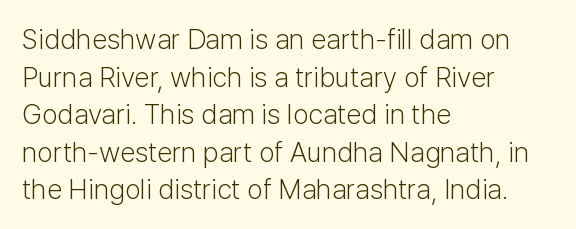
The image shows 28 px light sans-serif type, upright; set left-aligned, normal line spacing (1.34x), normal letter spacing, not underlined; low stroke contrast and a medium x-height.
